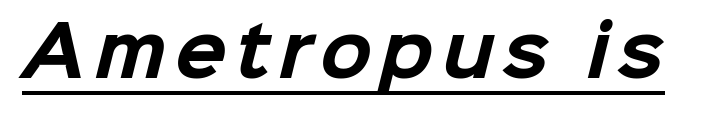
The image shows 68 px bold sans-serif type; set underlined; low stroke contrast and a medium x-height.
